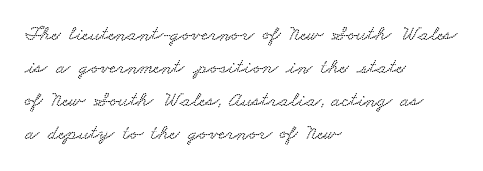
Standard letterfit; no display-style spreading of the glyphs. Unmarked baselines from the first word to the last. Notice how the passage keeps a crisp vertical edge on the left only. Leading: standard.
